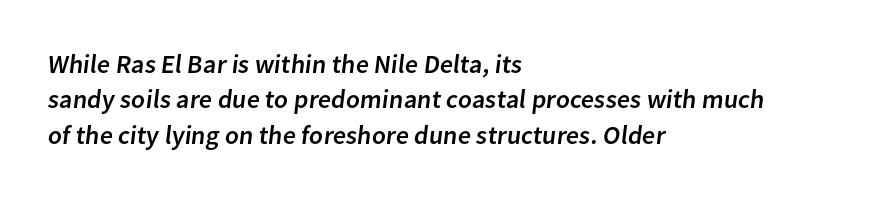
The image shows 26 px text type; set left-aligned, normal line spacing (1.36x), normal letter spacing, not underlined.
